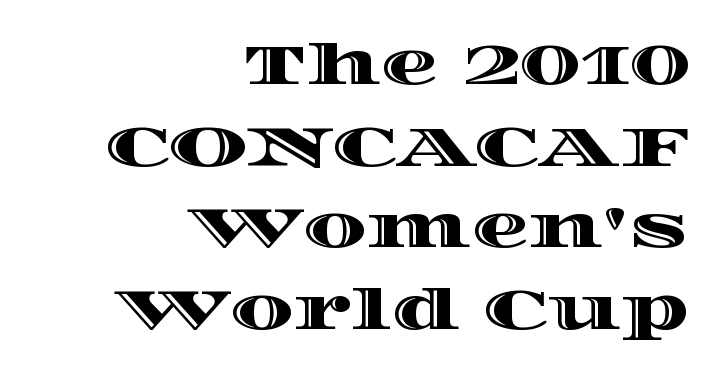
The image shows 57 px wide type, upright; set right-aligned, normal line spacing (1.43x), normal letter spacing, not underlined; a large x-height.
